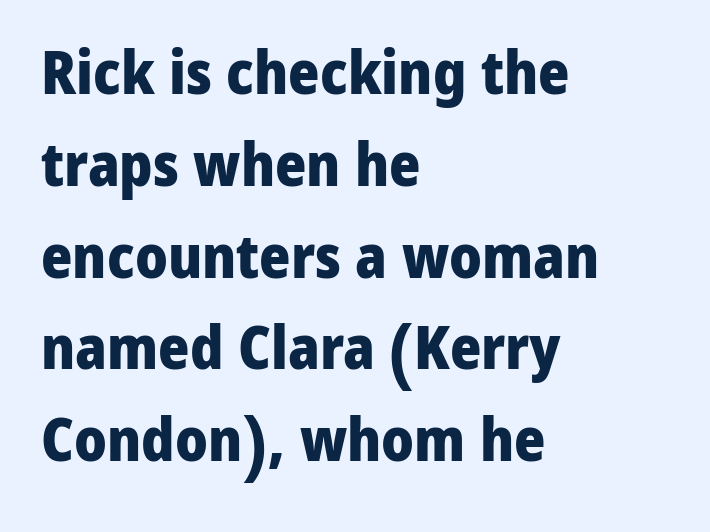
Q: Is the text bold? A: Yes.
Q: Is the text italic (slanted)? A: No, it is upright.
Q: Is the typeface a serif or a sans-serif typeface? A: Sans-serif.
Q: Is the text underlined? A: No.
Q: How is the paragraph aligned? A: Left-aligned.
Q: Is the spacing between letters normal or unusually wide? A: Normal.
Q: Is the spacing between lines tight, normal or loose? A: Normal.
Q: Width (condensed, normal, or wide)? A: Normal.
Q: Stroke contrast? A: Low.
Q: x-height? A: Medium.
Q: Monospaced? A: No.
